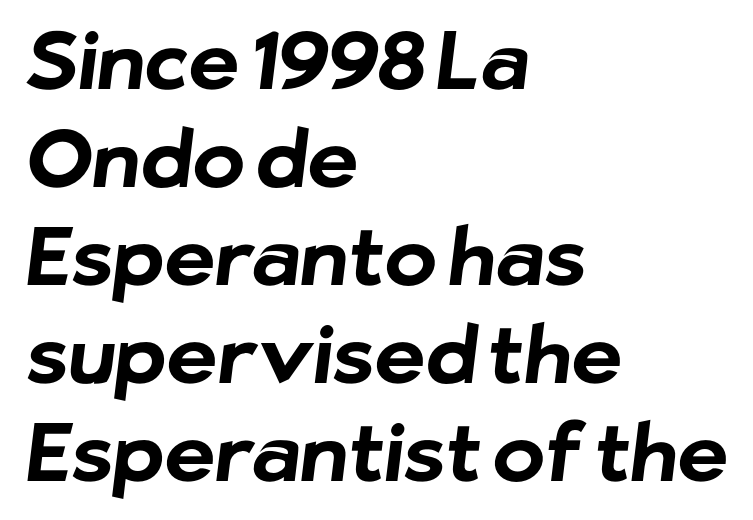
Q: Is the text bold? A: Yes.
Q: Is the typeface a serif or a sans-serif typeface? A: Sans-serif.
Q: Is the text underlined? A: No.
Q: How is the paragraph aligned? A: Left-aligned.
Q: Is the spacing between letters normal or unusually wide? A: Normal.
Q: Width (condensed, normal, or wide)? A: Normal.
Q: Stroke contrast? A: Low.
Q: x-height? A: Medium.
Q: Monospaced? A: No.
